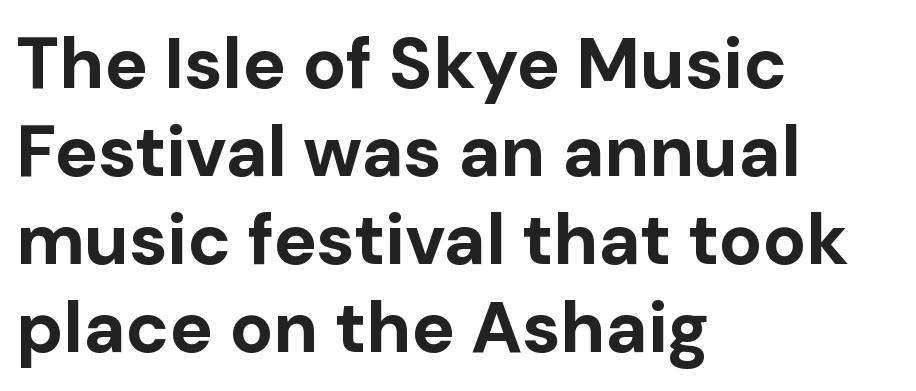
{"serif": "no", "italic": "no", "bold": "yes", "weight": "bold", "width": "normal", "stroke_contrast": "low", "x_height": "medium", "monospaced": "no", "underline": "no", "align": "left", "line_spacing_ratio": 1.22, "letter_spacing": "normal", "letter_spacing_em": 0.0, "glyph_px": 72}
